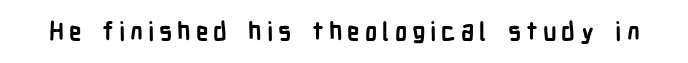
Q: Is the text bold? A: Yes.
Q: Is the text italic (slanted)? A: No, it is upright.
Q: Is the text underlined? A: No.
Q: Is the spacing between letters normal or unusually wide? A: Unusually wide.
